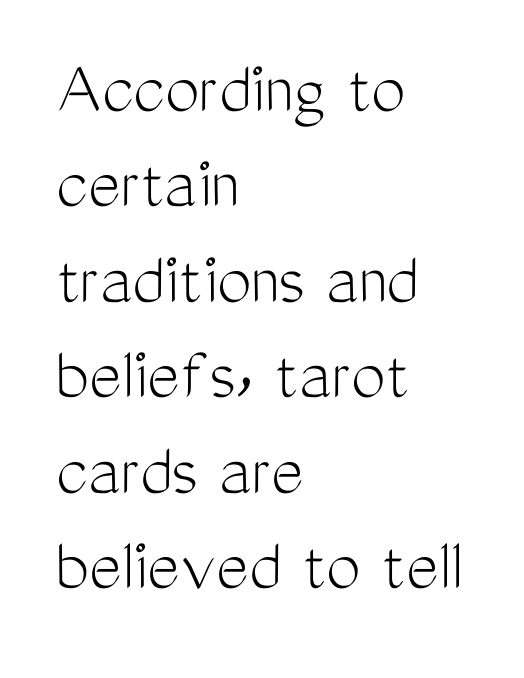
The image shows 77 px light, condensed sans-serif type, upright; set left-aligned, line spacing 1.24x, normal letter spacing, not underlined; medium stroke contrast and a medium x-height.
